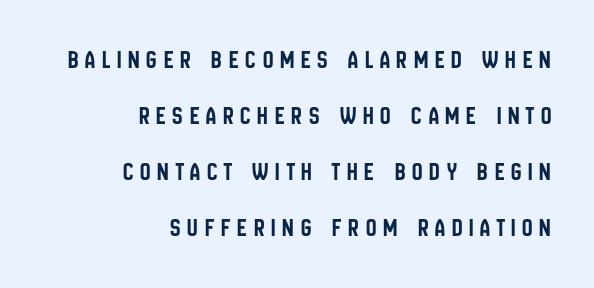
The compositor pushed each line to the right boundary. In terms of letterspacing, this is a distinctly airy, spread setting. Honestly, the rows look like they've been pulled way apart. Tall strokes in this sample are plumb rather than angled.
